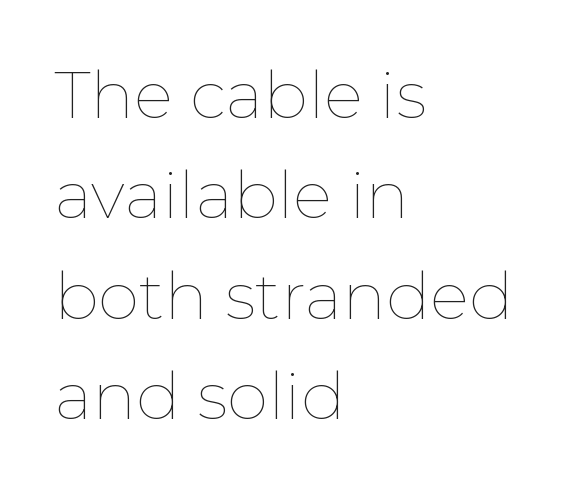
The image shows 66 px thin type, upright; set left-aligned, normal line spacing (1.52x), normal letter spacing, not underlined; low stroke contrast and a medium x-height.
